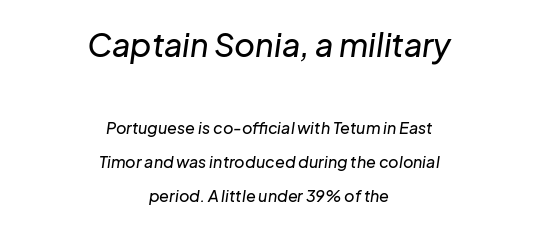
Descender tails drop into unmarked territory. Typesetter's note — upper block bumped up in size, lower block left smaller. The block of text is sparse from top to bottom, with ample space between rows. Style check: oblique. The passage shown is typed in a proportional face where columns would drift. Neither beginnings nor endings align; midpoints do.
